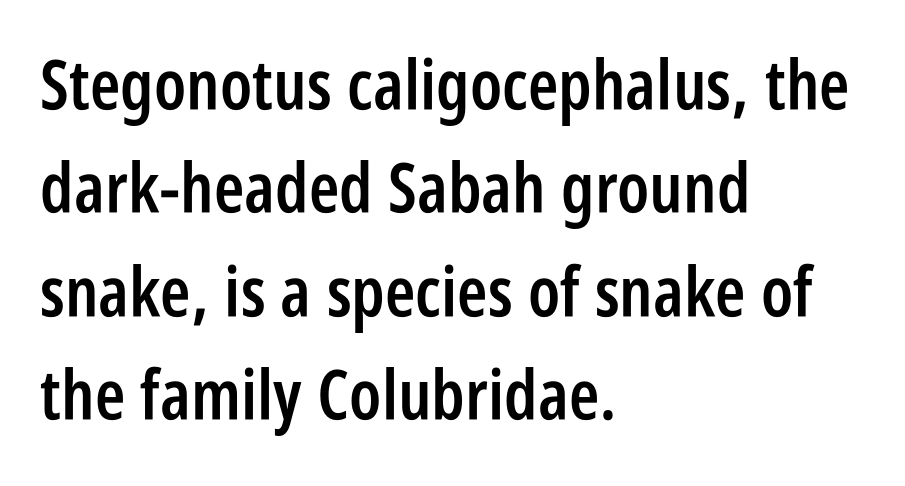
Compared with an ordinary text face, these strokes are moderately heavier — a semibold. Notice how the passage keeps a crisp vertical edge on the left only. Inter-character spacing is left at the font's built-in metrics. The space directly below the letters is spotless. You could not count columns in this text — the font is proportionally spaced. Nothing sits at the stroke ends, so this counts as sans-serif.
